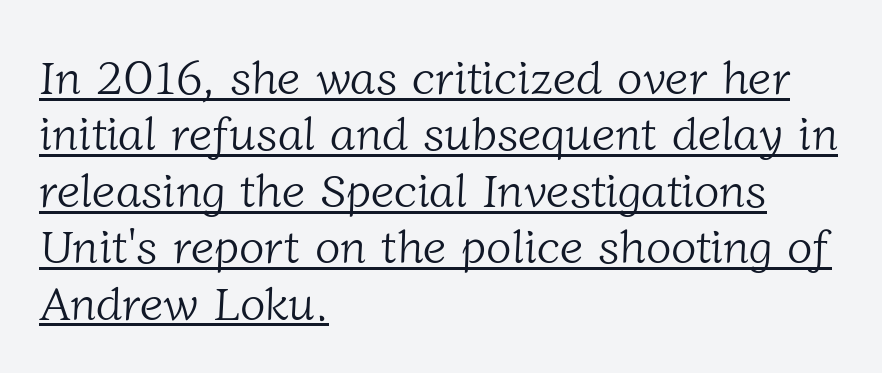
Q: Is the text bold? A: No.
Q: Is the typeface a serif or a sans-serif typeface? A: Serif.
Q: Is the text underlined? A: Yes.
Q: How is the paragraph aligned? A: Left-aligned.
Q: Is the spacing between letters normal or unusually wide? A: Normal.
Q: Width (condensed, normal, or wide)? A: Normal.
Q: Stroke contrast? A: Low.
Q: x-height? A: Medium.
Q: Monospaced? A: No.
